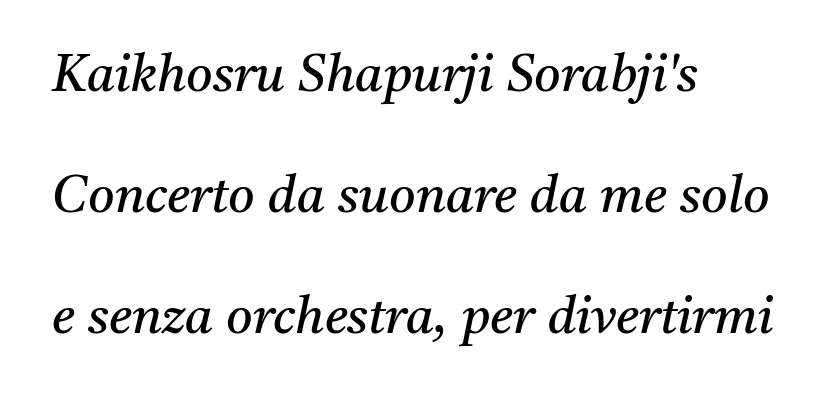
{"serif": "yes", "italic": "yes", "lean": "right", "slant_degrees": 11, "bold": "no", "weight": "regular", "width": "normal", "stroke_contrast": "medium", "x_height": "medium", "monospaced": "no", "underline": "no", "align": "left", "line_spacing": "loose", "line_spacing_ratio": 2.37, "letter_spacing": "normal", "letter_spacing_em": 0.0, "glyph_px": 51}
